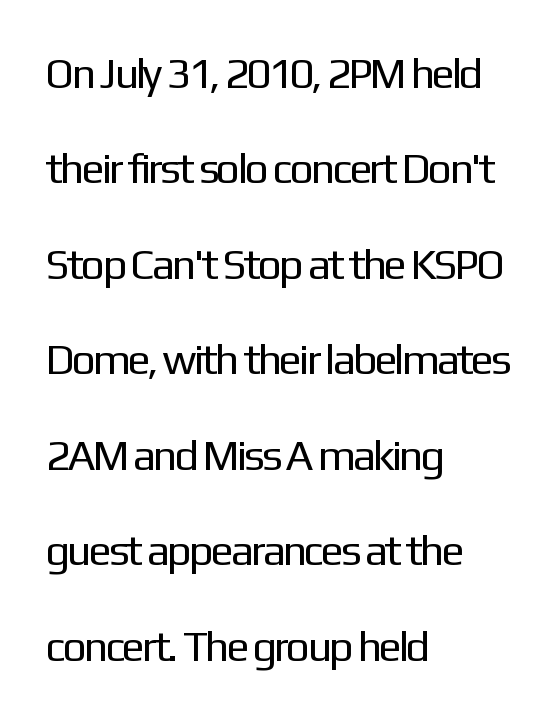
Q: Is the text bold? A: No.
Q: Is the text italic (slanted)? A: No, it is upright.
Q: Is the typeface a serif or a sans-serif typeface? A: Sans-serif.
Q: Is the text underlined? A: No.
Q: How is the paragraph aligned? A: Left-aligned.
Q: Is the spacing between letters normal or unusually wide? A: Normal.
Q: Is the spacing between lines tight, normal or loose? A: Loose.
Q: Width (condensed, normal, or wide)? A: Normal.
Q: Stroke contrast? A: Low.
Q: x-height? A: Medium.
Q: Monospaced? A: No.
